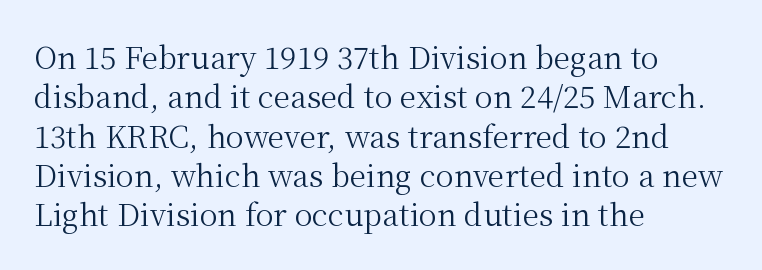
The image shows 30 px regular-weight serif type, upright; set left-aligned, normal line spacing (1.31x), normal letter spacing, not underlined; medium stroke contrast and a medium x-height.
